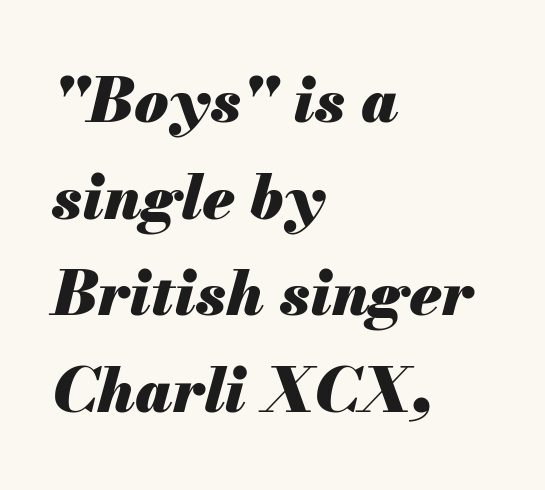
The image shows 62 px heavy type, italic (leaning right); set left-aligned, normal line spacing (1.56x), normal letter spacing, not underlined; medium stroke contrast and a small x-height.
